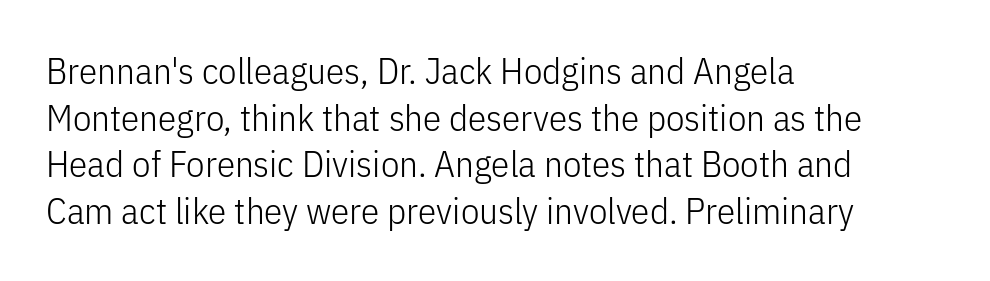
Q: Is the text bold? A: No.
Q: Is the text italic (slanted)? A: No, it is upright.
Q: Is the typeface a serif or a sans-serif typeface? A: Sans-serif.
Q: Is the text underlined? A: No.
Q: How is the paragraph aligned? A: Left-aligned.
Q: Is the spacing between letters normal or unusually wide? A: Normal.
Q: Is the spacing between lines tight, normal or loose? A: Normal.
Q: Width (condensed, normal, or wide)? A: Condensed.
Q: Stroke contrast? A: Low.
Q: x-height? A: Medium.
Q: Monospaced? A: No.
